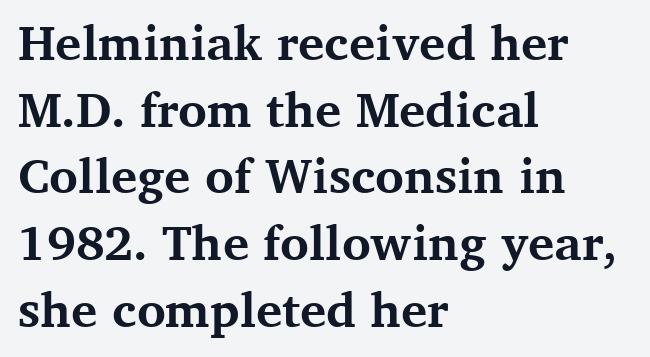
A typesetter would call this zero additional tracking. What kind of face is this? One with serifs. A typesetter would call this proportional, since set widths differ per character. Reading down the block, your eye returns to a fixed left position each line. These words are printed bold, with thick strokes throughout. Underlining? Definitely not there.
